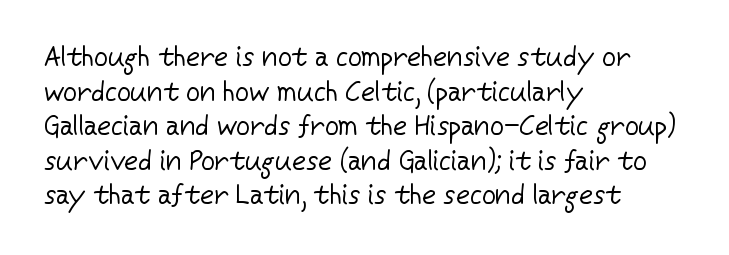
Q: Is the text bold? A: No.
Q: Is the text italic (slanted)? A: No, it is upright.
Q: Is the text underlined? A: No.
Q: How is the paragraph aligned? A: Left-aligned.
Q: Is the spacing between letters normal or unusually wide? A: Normal.
Q: Is the spacing between lines tight, normal or loose? A: Normal.
